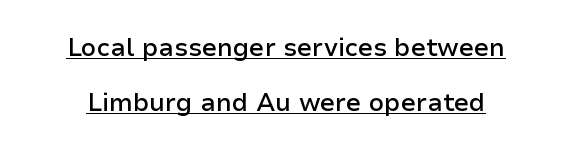
The rendering uses the underline text-decoration. The leading is generous, giving the passage an open texture. This is moderately heavy type, rendered in semibold. Unlike italic type, these characters show no tilt at all.
